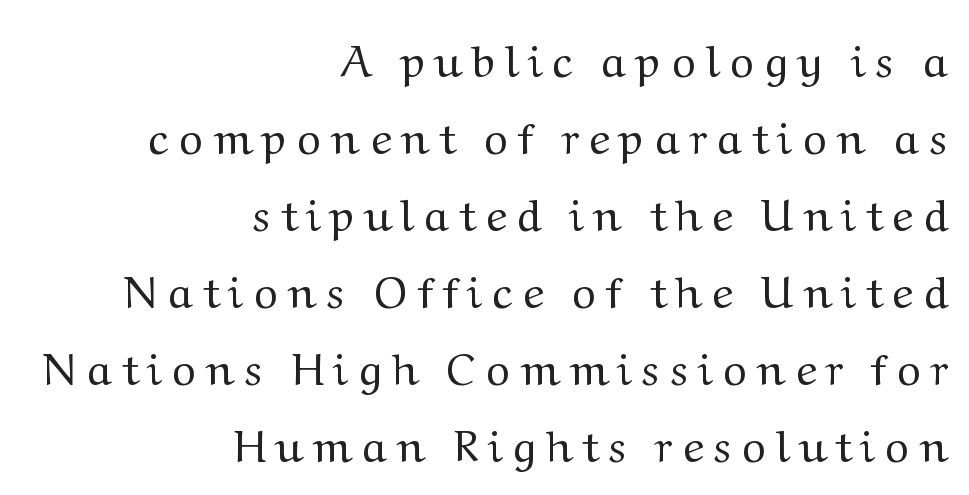
The image shows 45 px regular-weight serif type, upright; set right-aligned, line spacing 1.71x, unusually wide letter spacing (+0.26 em), not underlined; medium stroke contrast and a medium x-height.
